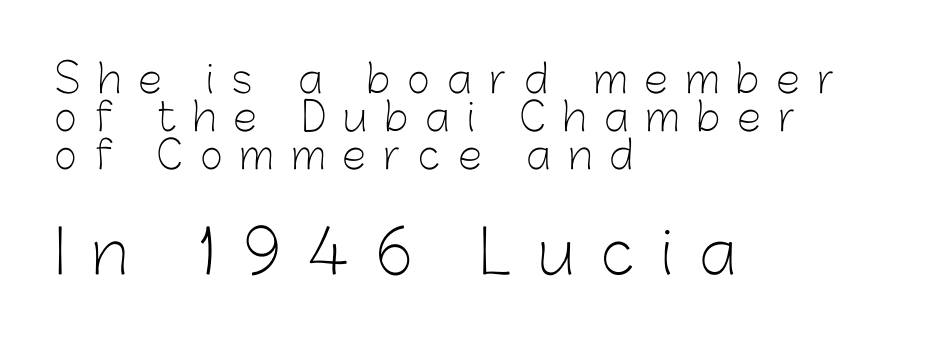
Spacing verdict: proportional, widths tailored to each character. Reading down the block, your eye returns to a fixed left position each line. The strokes carry an ordinary text weight at most. Does the lettering tilt? It doesn't — this is upright. The characters display no serif detailing; their extremities are plain. Rule under the text: the space is simply empty.
